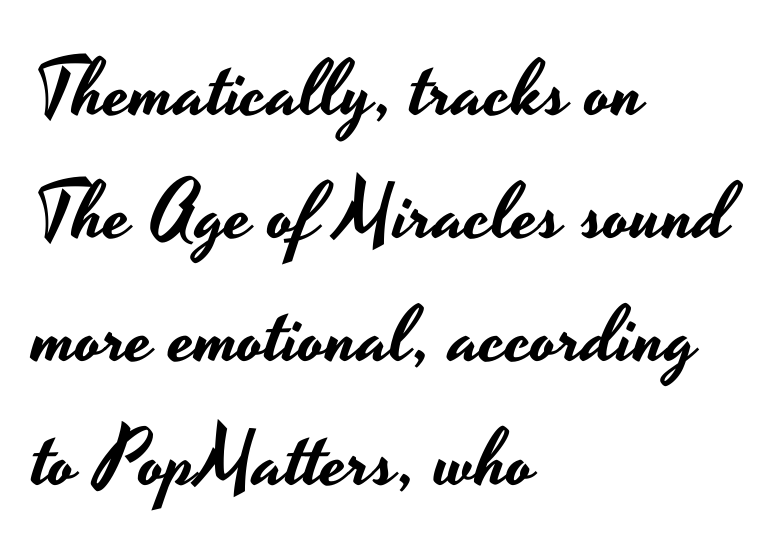
Q: Is the text italic (slanted)? A: Yes.
Q: Is the typeface a serif or a sans-serif typeface? A: Sans-serif.
Q: Is the text underlined? A: No.
Q: How is the paragraph aligned? A: Left-aligned.
Q: Is the spacing between letters normal or unusually wide? A: Normal.
Q: Is the spacing between lines tight, normal or loose? A: Normal.
Q: Width (condensed, normal, or wide)? A: Wide.
Q: Stroke contrast? A: Low.
Q: x-height? A: Small.
Q: Monospaced? A: No.
